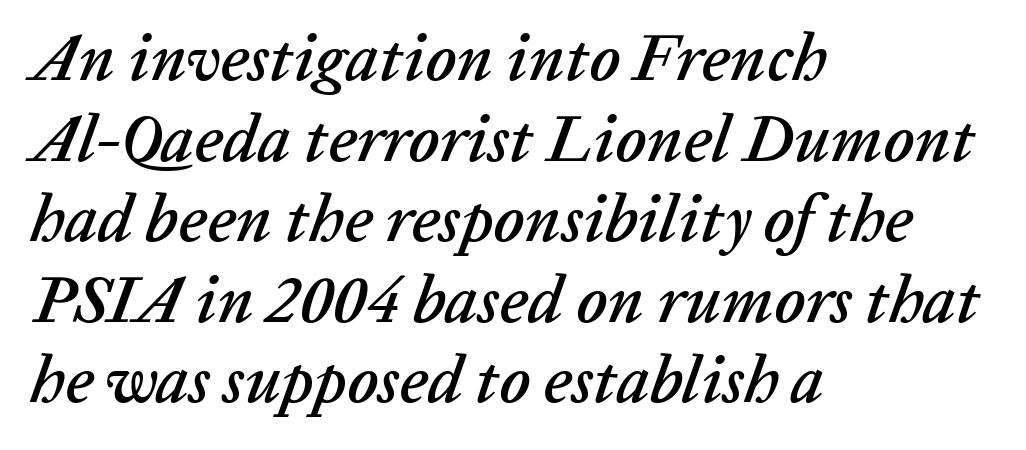
The image shows 66 px text type, italic (leaning right); set left-aligned, line spacing 1.22x, normal letter spacing, not underlined; low stroke contrast and a medium x-height.
